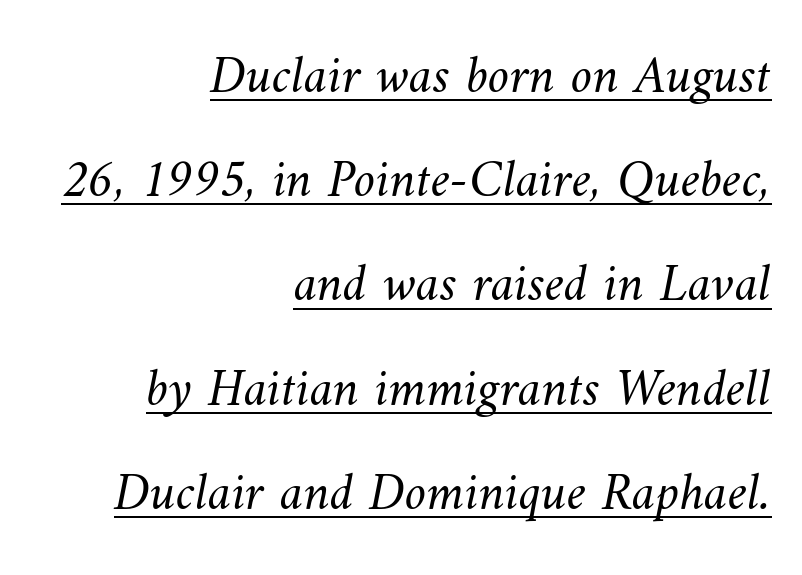
Looks like regular typesetting: each glyph gets only the width it needs. This sample is right-justified, so line beginnings fall wherever the words allow. Beneath each row of characters lies a ruled line. The weight would be labelled regular, book, light, or lighter still. Leading: increased. Tracking value appears to be zero — textbook default spacing.
